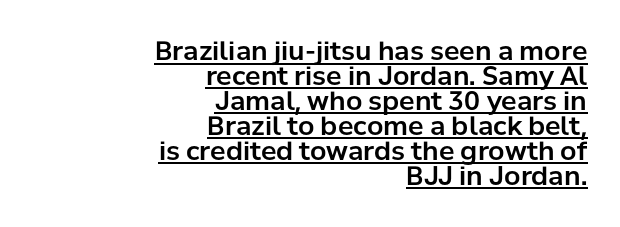
The image shows 26 px text type, upright; set right-aligned, tight line spacing (0.96x), normal letter spacing, underlined.
